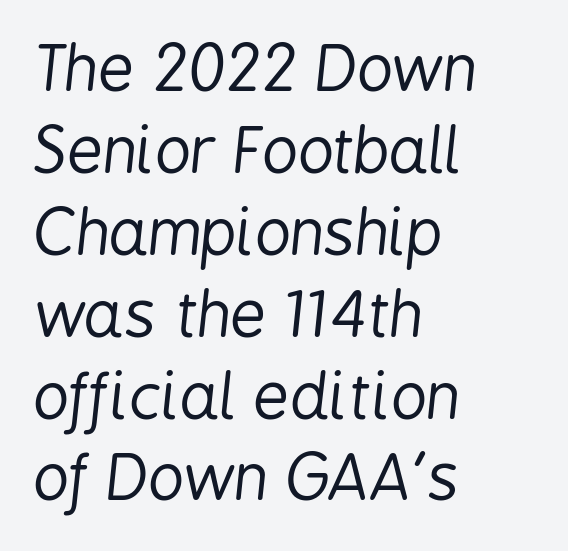
Q: Is the text bold? A: No.
Q: Is the text italic (slanted)? A: Yes, it leans right by about 6 degrees.
Q: Is the text underlined? A: No.
Q: How is the paragraph aligned? A: Left-aligned.
Q: Is the spacing between letters normal or unusually wide? A: Normal.
Q: Is the spacing between lines tight, normal or loose? A: Normal.
Q: Width (condensed, normal, or wide)? A: Condensed.
Q: Stroke contrast? A: Low.
Q: x-height? A: Medium.
Q: Monospaced? A: No.
